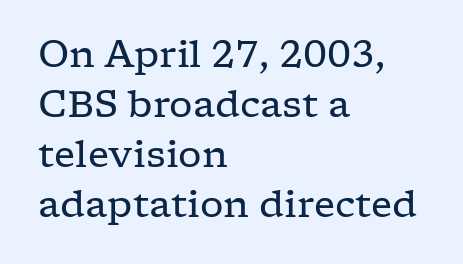
I'd call this a serif setting — the letters wear small feet. Weight: in the light-to-regular range. The lines are quadded left. Note the varied advance widths — an 'i' is clearly narrower than an 'm'. In terms of letterspacing, this is plain default setting. Successive baselines arrive at the customary interval.
